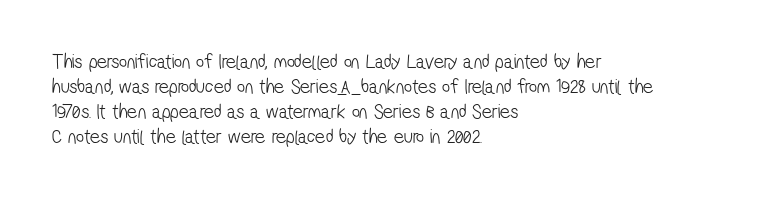
Q: Is the text bold? A: No.
Q: Is the text underlined? A: No.
Q: How is the paragraph aligned? A: Left-aligned.
Q: Is the spacing between letters normal or unusually wide? A: Normal.
Q: Is the spacing between lines tight, normal or loose? A: Normal.
